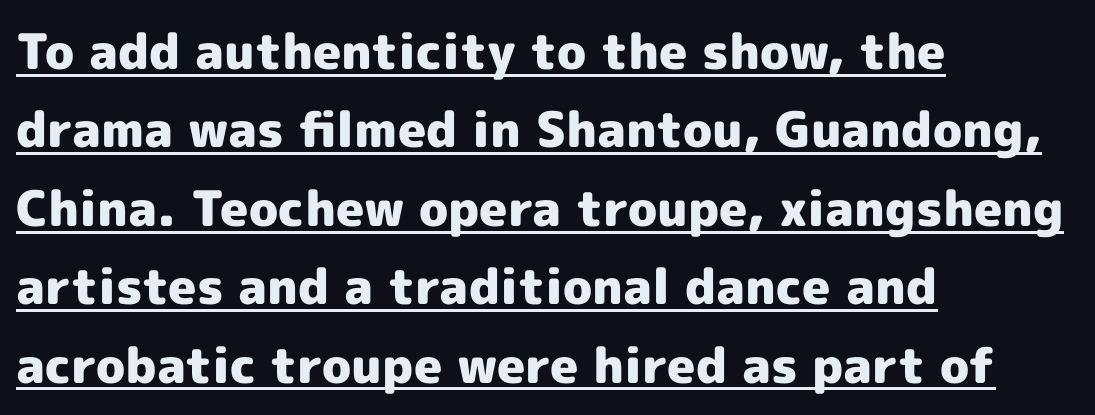
{"serif": "no", "italic": "no", "bold": "yes", "weight": "heavy", "width": "normal", "x_height": "medium", "monospaced": "no", "underline": "yes", "align": "left", "line_spacing": "normal", "line_spacing_ratio": 1.6, "letter_spacing": "normal", "letter_spacing_em": 0.0, "glyph_px": 49}
